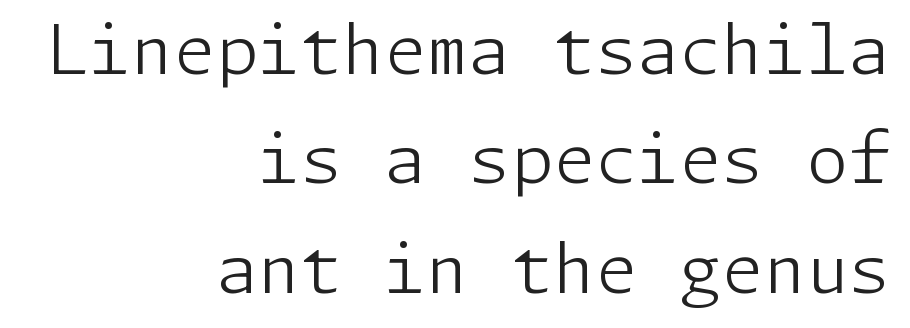
{"serif": "no", "italic": "no", "bold": "no", "weight": "light", "width": "normal", "stroke_contrast": "low", "x_height": "medium", "underline": "no", "align": "right", "line_spacing": "normal", "line_spacing_ratio": 1.61, "letter_spacing": "normal", "letter_spacing_em": 0.0, "glyph_px": 68}
